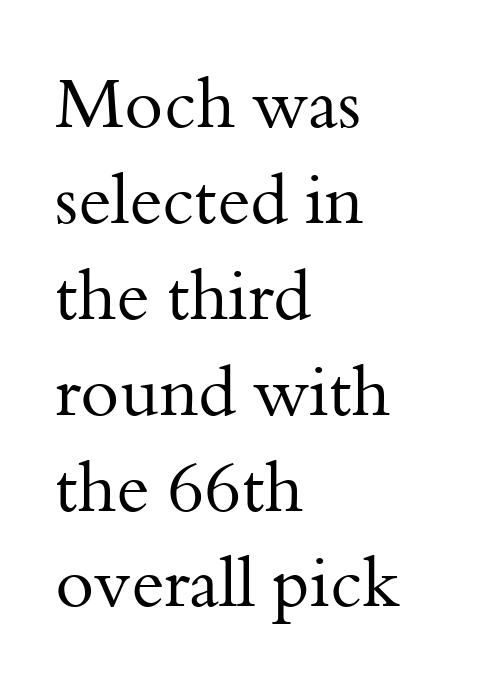
Q: Is the text bold? A: No.
Q: Is the text italic (slanted)? A: No, it is upright.
Q: Is the typeface a serif or a sans-serif typeface? A: Serif.
Q: Is the text underlined? A: No.
Q: How is the paragraph aligned? A: Left-aligned.
Q: Is the spacing between letters normal or unusually wide? A: Normal.
Q: Is the spacing between lines tight, normal or loose? A: Normal.
Q: Width (condensed, normal, or wide)? A: Normal.
Q: Stroke contrast? A: Medium.
Q: x-height? A: Small.
Q: Monospaced? A: No.
